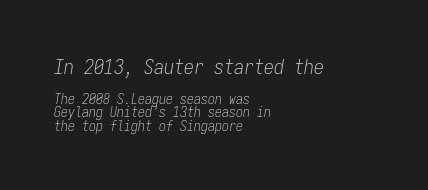
The image shows 20 px text type, italic (leaning right); set left-aligned, tight line spacing (0.98x), normal letter spacing, not underlined; the first (top) block is 1.43x larger.
